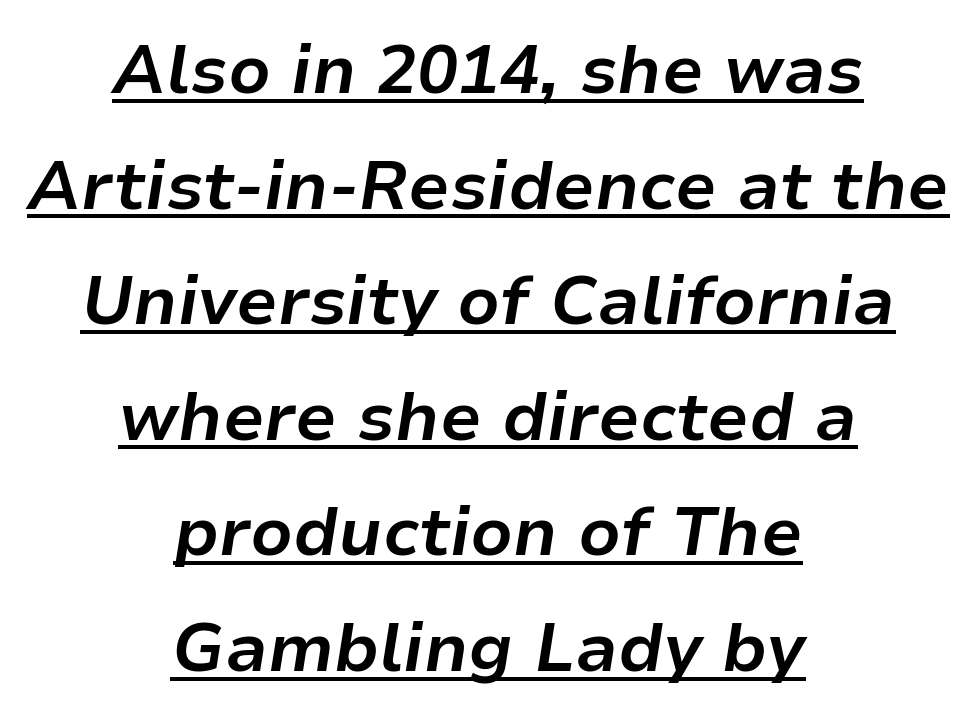
Q: Is the text bold? A: Yes.
Q: Is the text italic (slanted)? A: Yes, it leans right by about 9 degrees.
Q: Is the text underlined? A: Yes.
Q: How is the paragraph aligned? A: Centered.
Q: Is the spacing between letters normal or unusually wide? A: Normal.
Q: Is the spacing between lines tight, normal or loose? A: Normal.
Q: Width (condensed, normal, or wide)? A: Normal.
Q: Stroke contrast? A: Low.
Q: x-height? A: Medium.
Q: Monospaced? A: No.
